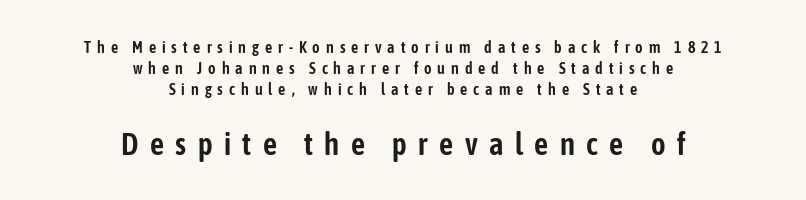
The image shows 31 px condensed sans-serif type, upright; set centered, normal line spacing (1.31x), unusually wide letter spacing (+0.37 em), not underlined; the second (bottom) block is 1.94x larger; low stroke contrast and a medium x-height.
